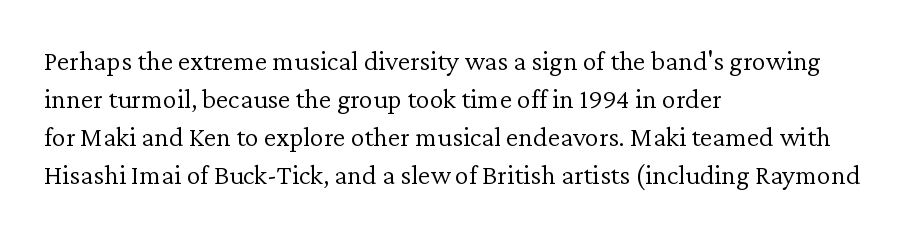
Counters stay open thanks to moderate or lighter strokes. Horizontal bands of white between lines are of average thickness. Underline: absent. Visually the block forms a straight wall on the left and a jagged coastline on the right. The typography opts for an upright posture over an oblique one. A typesetter would call this proportional, since set widths differ per character.
